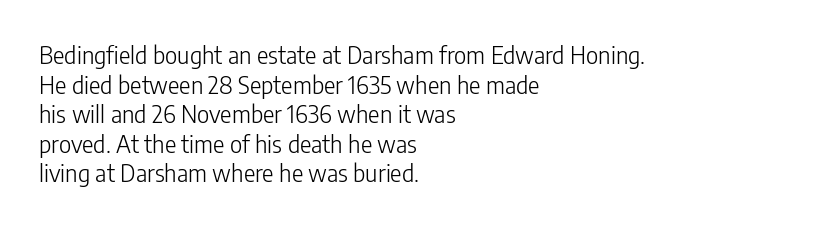
{"italic": "no", "bold": "no", "underline": "no", "align": "left", "line_spacing_ratio": 1.23, "letter_spacing": "normal", "letter_spacing_em": 0.0, "glyph_px": 24}
